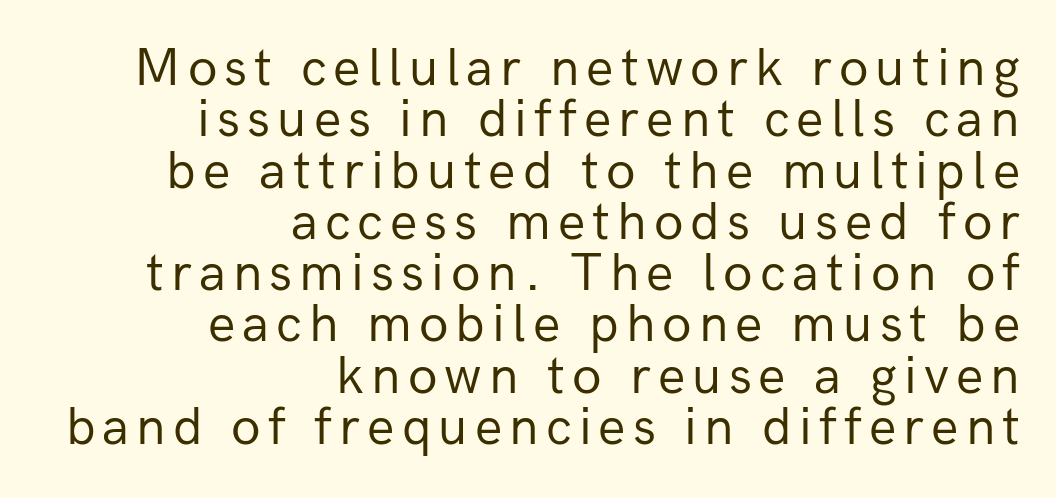
The image shows 54 px regular-weight sans-serif type, upright; set right-aligned, tight line spacing (0.95x), not underlined; low stroke contrast and a medium x-height.
